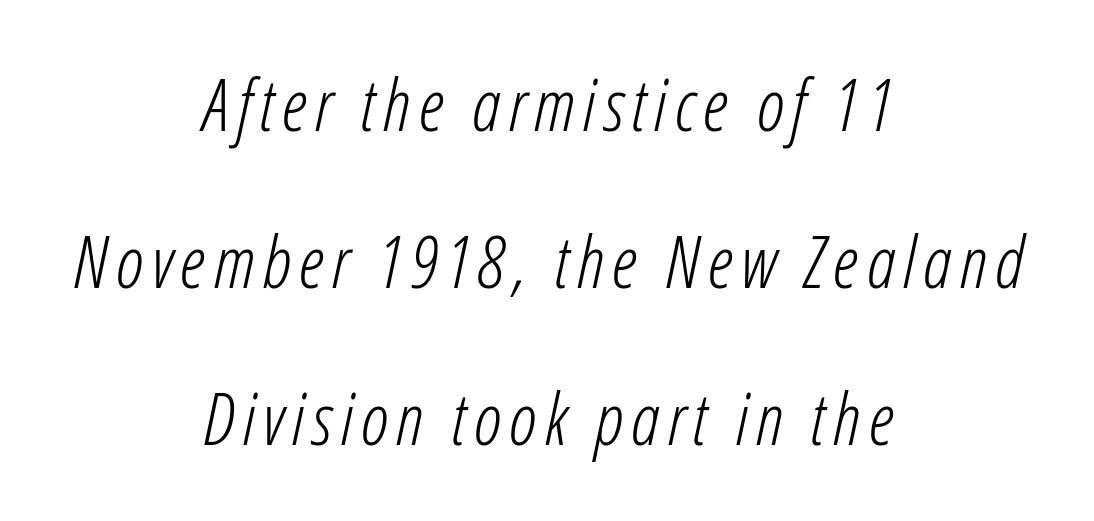
Any mark beneath the type? The region is blank. Caption: face not bold, strokes unweighted. Both edges are ragged and mirror each other, which tells us the setting is centered. Summary of vertical rhythm: relaxed, with wide interline spacing. This sample has the flowing, uneven cadence of proportional lettering.
